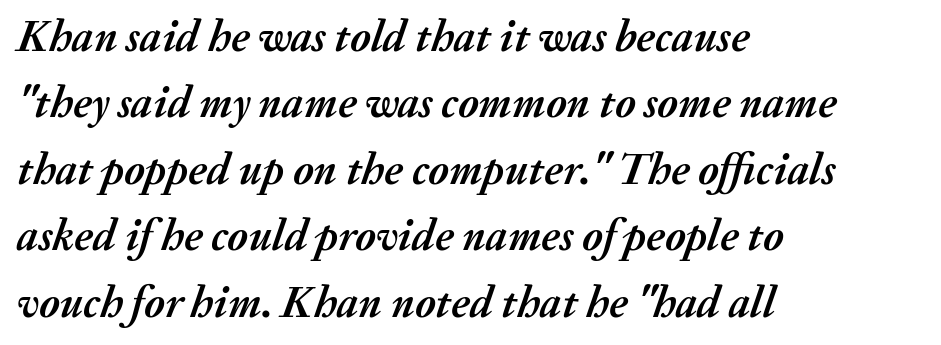
{"italic": "yes", "lean": "right", "slant_degrees": 20, "bold": "yes", "weight": "semibold", "width": "normal", "stroke_contrast": "medium", "x_height": "medium", "monospaced": "no", "underline": "no", "align": "left", "line_spacing": "normal", "line_spacing_ratio": 1.51, "letter_spacing": "normal", "letter_spacing_em": 0.0, "glyph_px": 44}
